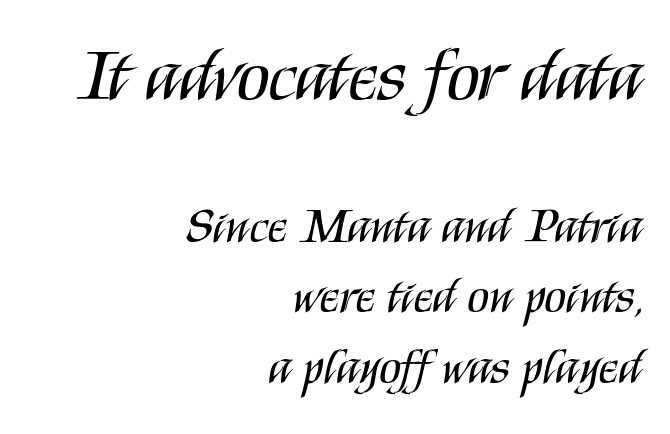
Q: Is the text bold? A: No.
Q: Is the text italic (slanted)? A: Yes.
Q: Is the typeface a serif or a sans-serif typeface? A: Sans-serif.
Q: Is the text underlined? A: No.
Q: How is the paragraph aligned? A: Right-aligned.
Q: Is the spacing between letters normal or unusually wide? A: Normal.
Q: Is the spacing between lines tight, normal or loose? A: Normal.
Q: Which block of text is set in a larger size, the first (top) or the second (bottom)? A: The first (top) one.
Q: Width (condensed, normal, or wide)? A: Condensed.
Q: Stroke contrast? A: Medium.
Q: x-height? A: Large.
Q: Monospaced? A: No.
